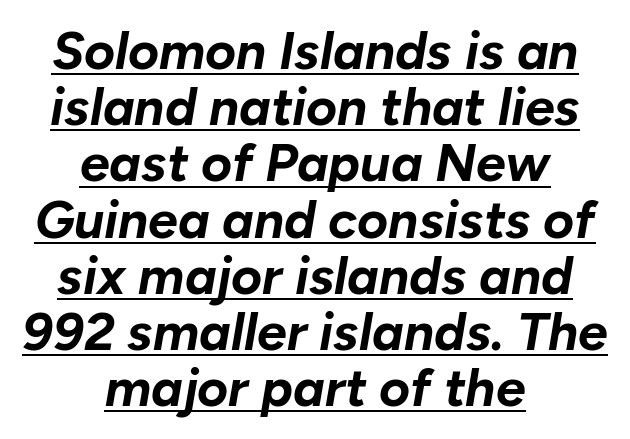
Caption: multi-line text, centered on the measure. Nothing unusual about the tracking: characters are spaced as the font intends. Note the varied advance widths — an 'i' is clearly narrower than an 'm'. Rows of type sit shoulder to shoulder in the vertical direction. Quick note: italic. A continuous stroke trails under the words, as in a hyperlink.
